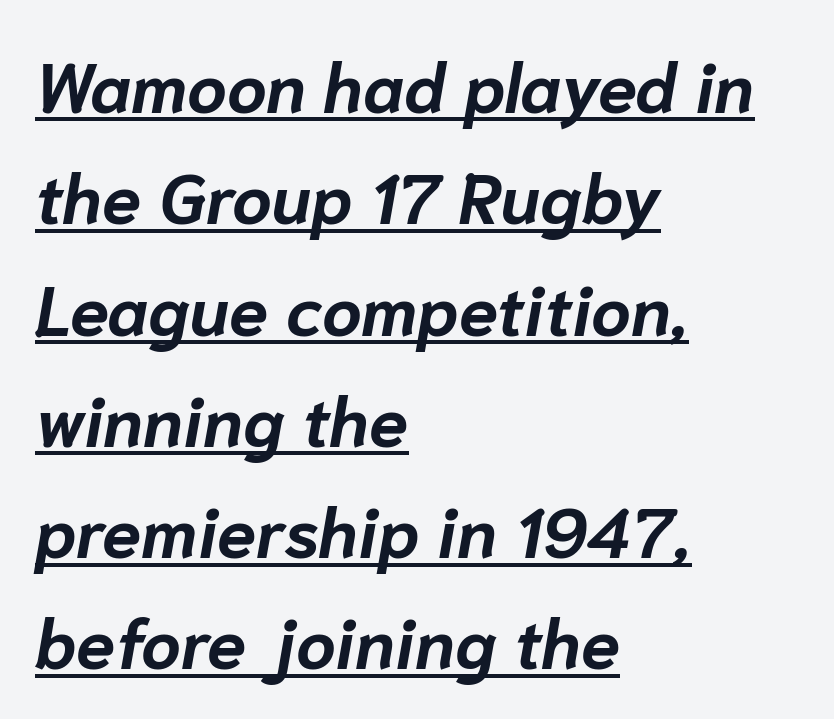
{"italic": "yes", "lean": "right", "slant_degrees": 10, "bold": "yes", "weight": "bold", "width": "normal", "stroke_contrast": "low", "x_height": "medium", "monospaced": "no", "underline": "yes", "align": "left", "line_spacing": "normal", "line_spacing_ratio": 1.59, "letter_spacing": "normal", "letter_spacing_em": 0.0, "glyph_px": 70}
